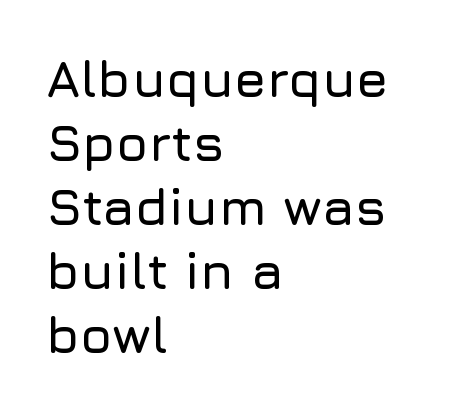
{"serif": "no", "italic": "no", "width": "normal", "stroke_contrast": "low", "x_height": "medium", "monospaced": "no", "underline": "no", "align": "left", "line_spacing_ratio": 1.23, "letter_spacing": "normal", "letter_spacing_em": 0.0, "glyph_px": 52}
